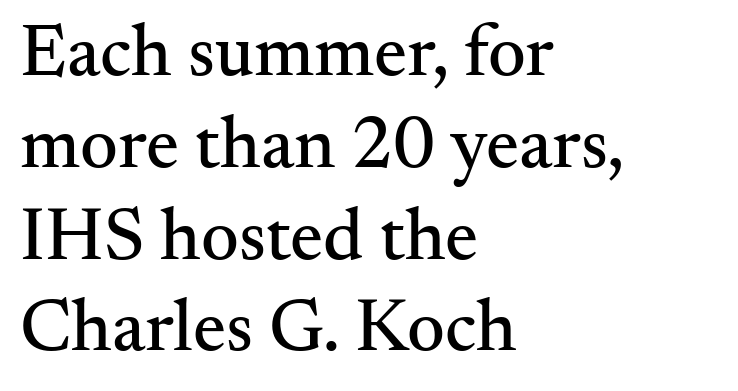
{"serif": "yes", "italic": "no", "width": "normal", "stroke_contrast": "medium", "x_height": "small", "monospaced": "no", "underline": "no", "align": "left", "line_spacing_ratio": 1.24, "letter_spacing": "normal", "letter_spacing_em": 0.0, "glyph_px": 74}
